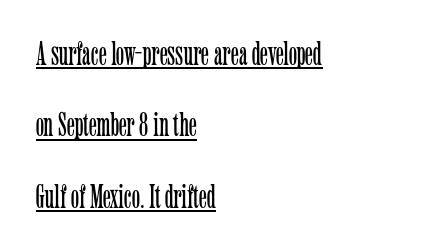
The image shows 34 px light, condensed serif type, upright; set left-aligned, loose line spacing (2.1x), normal letter spacing, underlined; low stroke contrast and a medium x-height.
